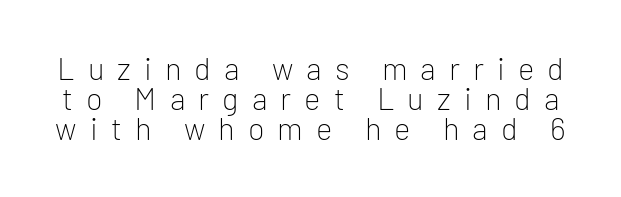
Q: Is the text bold? A: No.
Q: Is the text italic (slanted)? A: No, it is upright.
Q: Is the typeface a serif or a sans-serif typeface? A: Sans-serif.
Q: Is the text underlined? A: No.
Q: Is the spacing between letters normal or unusually wide? A: Unusually wide.
Q: Is the spacing between lines tight, normal or loose? A: Tight.
Q: Width (condensed, normal, or wide)? A: Normal.
Q: Stroke contrast? A: Low.
Q: x-height? A: Medium.
Q: Monospaced? A: No.
